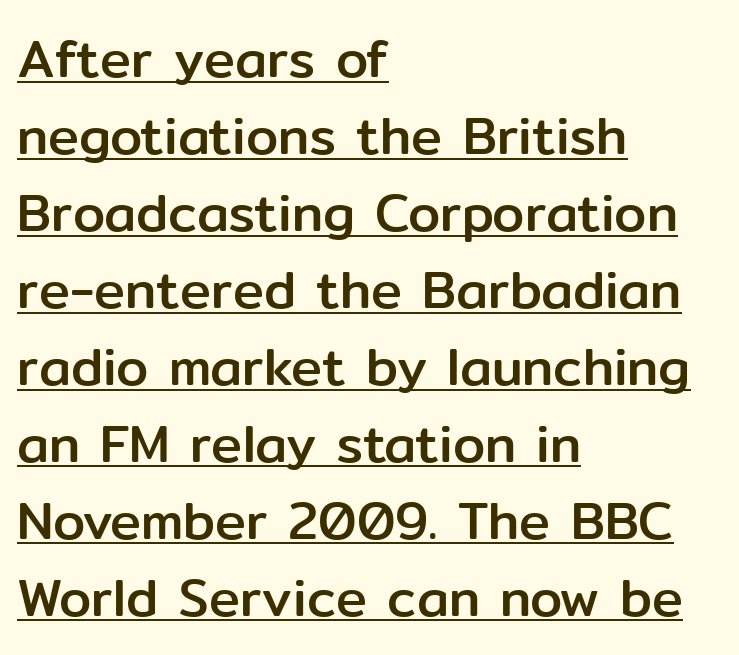
These characters rest on top of a visible drawn line. Varying glyph widths throughout — classic text-font behaviour. The typography opts for an upright posture over an oblique one. Font category for this specimen: sans-serif. The rendering uses a moderate line-height, typical for paragraphs. Nothing unusual about the tracking: characters are spaced as the font intends.
